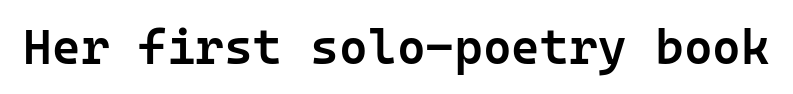
The image shows 49 px semibold sans-serif type, upright, monospaced; set normal letter spacing, not underlined; low stroke contrast and a medium x-height.
